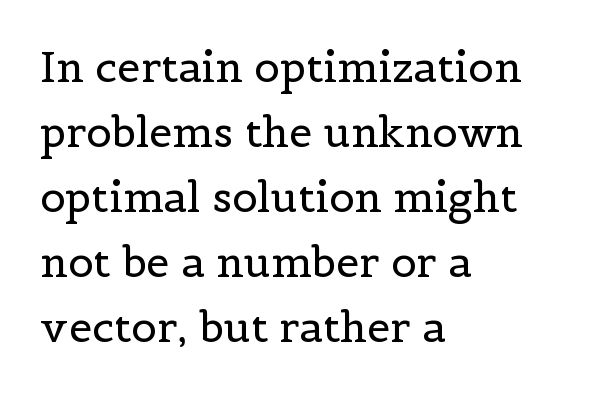
The image shows 42 px regular-weight serif type, upright; set left-aligned, normal line spacing (1.55x), normal letter spacing, not underlined; a medium x-height.
